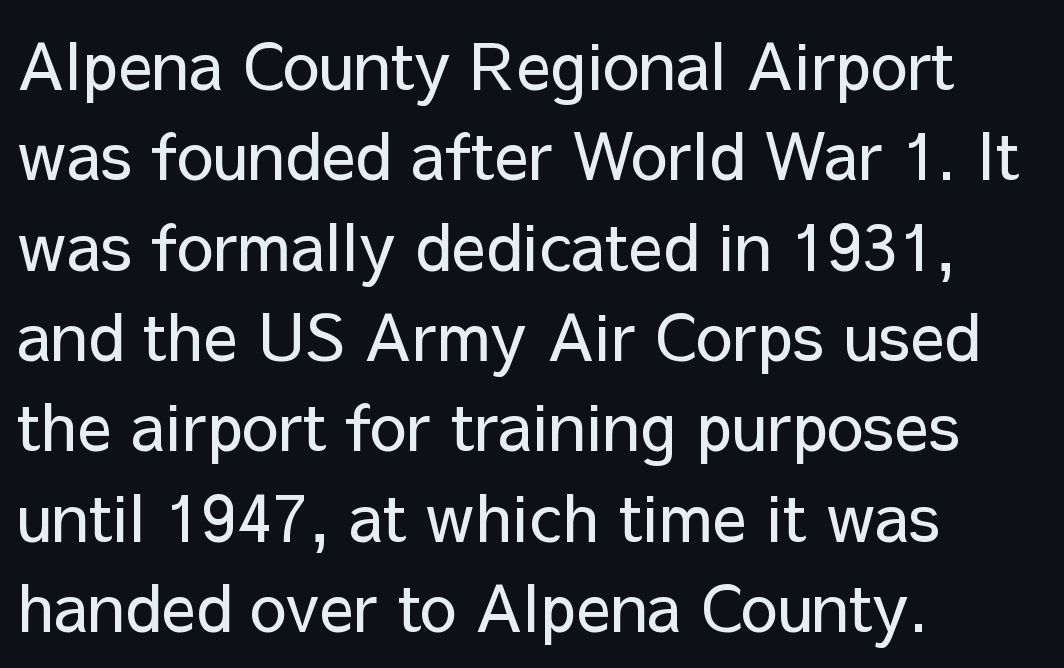
The image shows 65 px regular-weight sans-serif type, upright; set left-aligned, normal line spacing (1.39x), normal letter spacing, not underlined; low stroke contrast and a medium x-height.
